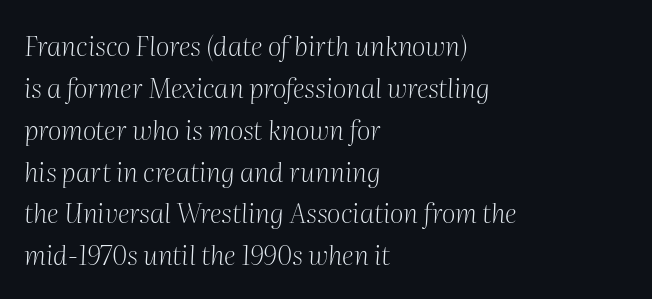
Q: Is the text bold? A: No.
Q: Is the text italic (slanted)? A: Yes, it leans right by about 2 degrees.
Q: Is the text underlined? A: No.
Q: How is the paragraph aligned? A: Left-aligned.
Q: Is the spacing between letters normal or unusually wide? A: Normal.
Q: Is the spacing between lines tight, normal or loose? A: Normal.
